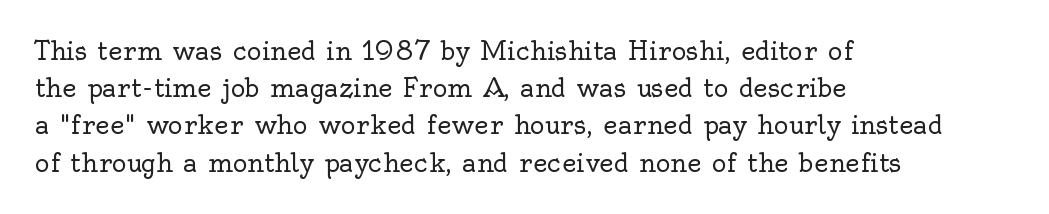
Q: Is the text bold? A: No.
Q: Is the text italic (slanted)? A: No, it is upright.
Q: Is the text underlined? A: No.
Q: How is the paragraph aligned? A: Left-aligned.
Q: Is the spacing between letters normal or unusually wide? A: Normal.
Q: Is the spacing between lines tight, normal or loose? A: Normal.
